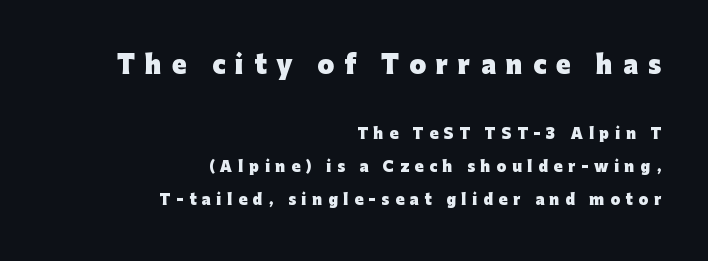
On the weight axis this lands at bold, roughly 700. Which margin do the lines hug? The right one — the left edge is uneven. The block sitting higher on the canvas is the one with enlarged characters. This sample uses expanded letter spacing, leaving extra air between glyphs. Posture: straight, roman, zero tilt.
